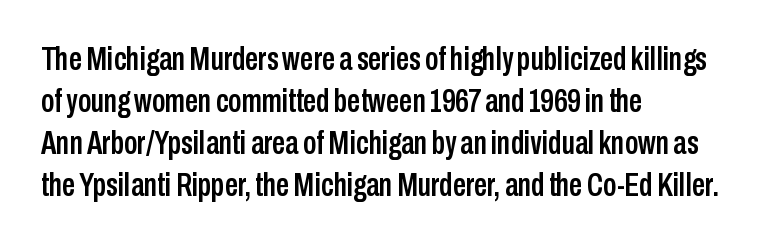
Q: Is the text italic (slanted)? A: No, it is upright.
Q: Is the typeface a serif or a sans-serif typeface? A: Sans-serif.
Q: Is the text underlined? A: No.
Q: How is the paragraph aligned? A: Left-aligned.
Q: Is the spacing between letters normal or unusually wide? A: Normal.
Q: Is the spacing between lines tight, normal or loose? A: Normal.
Q: Width (condensed, normal, or wide)? A: Condensed.
Q: Stroke contrast? A: Low.
Q: x-height? A: Medium.
Q: Monospaced? A: No.
